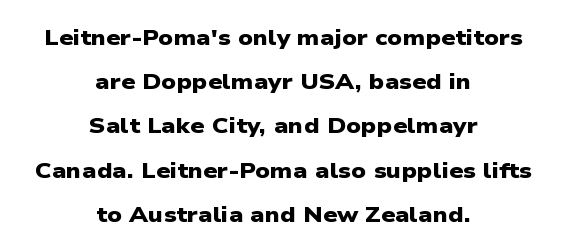
The image shows 22 px bold type; set centered, loose line spacing (2.01x), normal letter spacing, not underlined.
